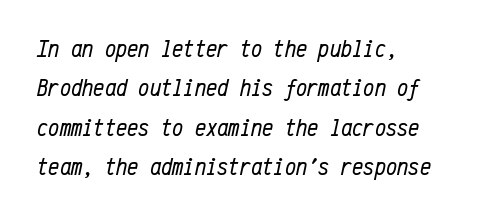
{"italic": "yes", "lean": "right", "slant_degrees": 12, "bold": "no", "underline": "no", "align": "left", "line_spacing": "normal", "line_spacing_ratio": 1.58, "letter_spacing": "normal", "letter_spacing_em": 0.0, "glyph_px": 25}
